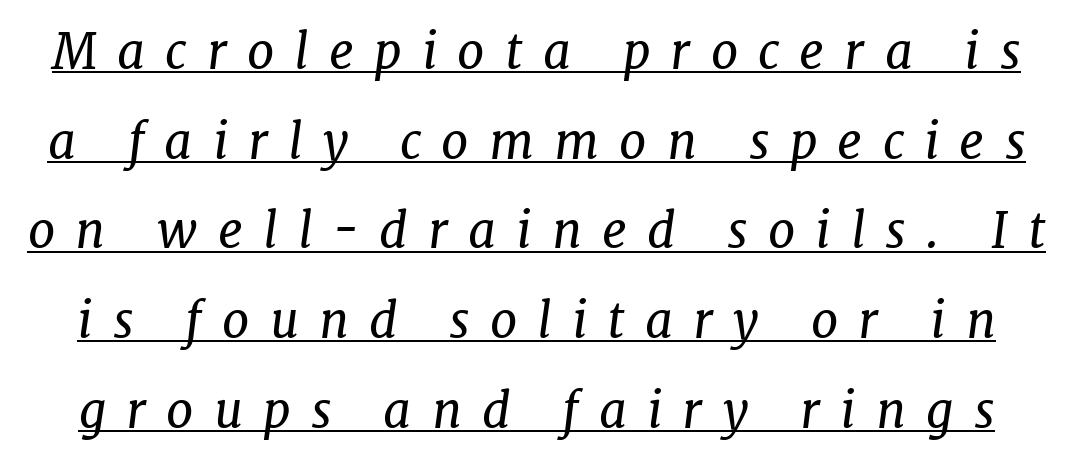
The tracking reads as deliberately expanded to a designer's eye. Think of a printed novel: that variable character pitch is what you see here. The text was rendered using a seriffed face with decorative stroke endings. Is the stroke heavy? The answer is a plain regular-or-lighter. What decoration does the sample have? An underline. The specimen reads as italic at a glance.
